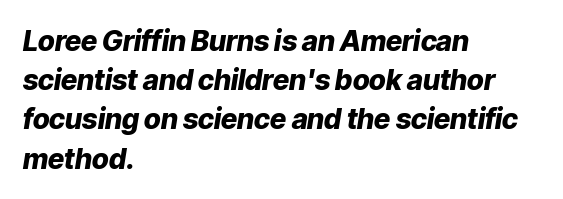
The image shows 28 px heavy type, italic (leaning right); set left-aligned, normal line spacing (1.4x), normal letter spacing, not underlined; low stroke contrast and a medium x-height.
